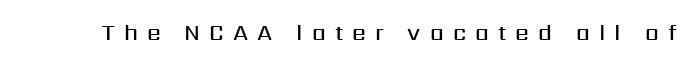
The image shows 22 px text type, upright; set unusually wide letter spacing (+0.41 em), not underlined.
